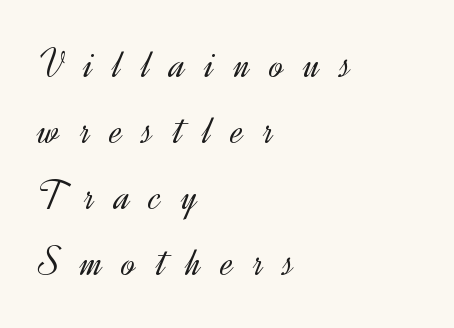
{"serif": "no", "bold": "no", "weight": "light", "width": "normal", "x_height": "small", "monospaced": "no", "underline": "no", "align": "left", "line_spacing": "normal", "line_spacing_ratio": 1.57, "letter_spacing": "wide", "letter_spacing_em": 0.48, "glyph_px": 42}
